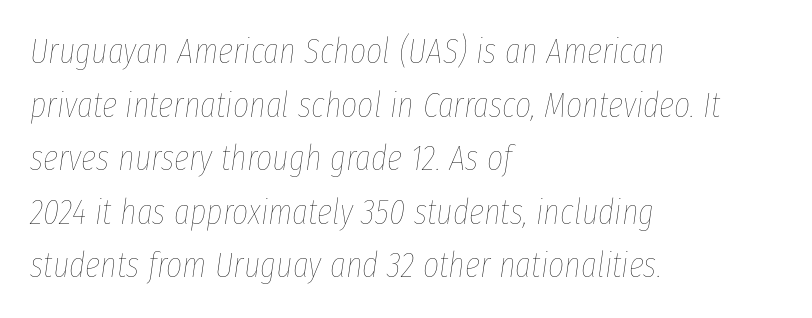
The font sits on the lighter half of the weight spectrum, regular included. Decoration check: the copy has no underline. The rag falls on the right side of this text block. The horizontal fit of the characters is conventional and even.
